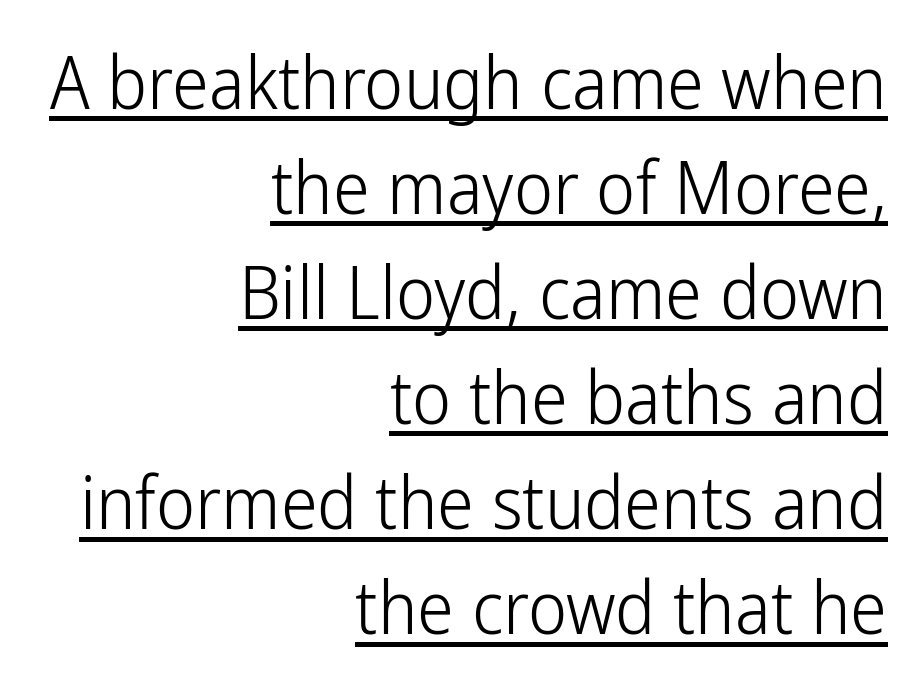
Typeset ragged left — the right edge is the straight one. Nothing unusual about the tracking: characters are spaced as the font intends. Weight: in the light-to-regular range. A normal amount of white space separates one row of letters from the next. This sample uses an upright cut, with every glyph sitting square on the baseline.
